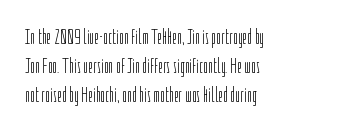
{"italic": "no", "bold": "no", "underline": "no", "align": "left", "line_spacing": "normal", "line_spacing_ratio": 1.39, "letter_spacing": "normal", "letter_spacing_em": 0.0, "glyph_px": 21}
